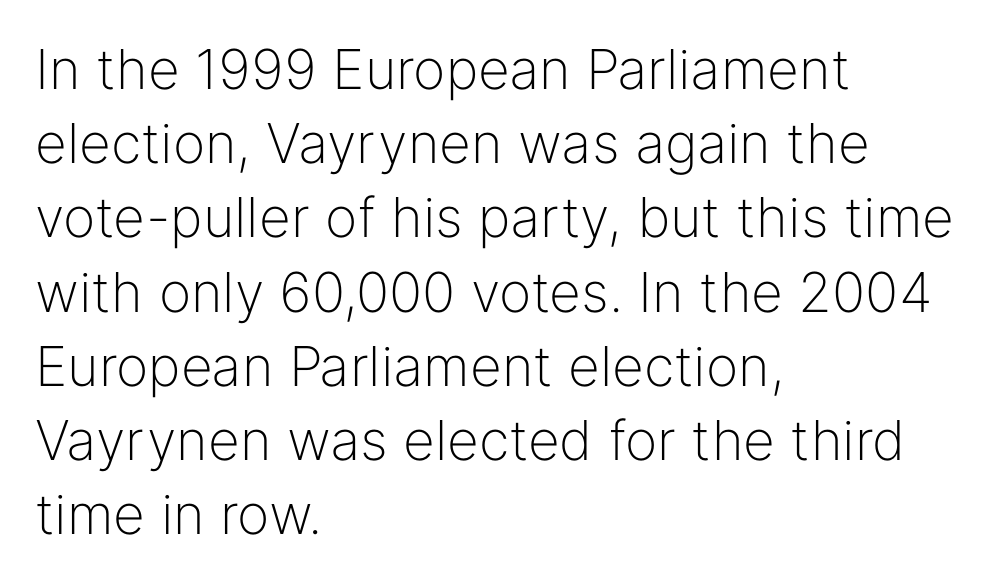
Posture: vertical. The text was rendered using a sans face with plain stroke endings. How are the letters spaced? Ordinarily, with no added tracking. Notice how descenders clear the ascenders below comfortably — that's standard leading. Teacher's note: observe the even left margin — that is flush-left alignment.
